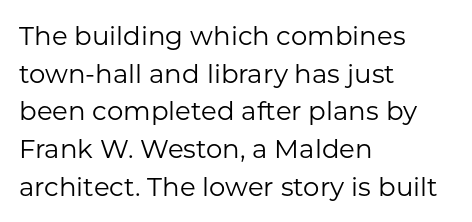
Q: Is the text bold? A: No.
Q: Is the text italic (slanted)? A: No, it is upright.
Q: Is the text underlined? A: No.
Q: How is the paragraph aligned? A: Left-aligned.
Q: Is the spacing between letters normal or unusually wide? A: Normal.
Q: Is the spacing between lines tight, normal or loose? A: Normal.
